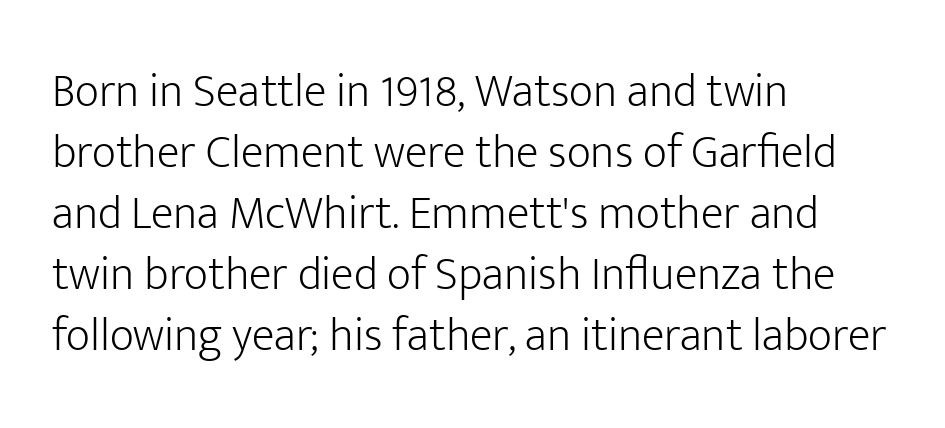
Does the type have serifs? No, each stem ends abruptly. Notice how the passage keeps a crisp vertical edge on the left only. Interline gaps are of average width in this sample. The string is rendered with underlining switched off.
